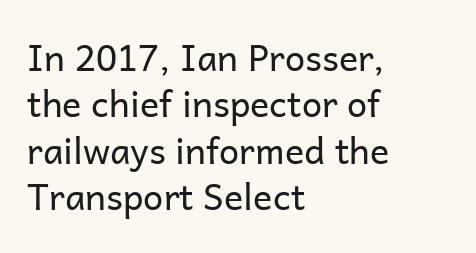
The image shows 36 px regular-weight sans-serif type, upright; set left-aligned, normal line spacing (1.29x), normal letter spacing, not underlined; low stroke contrast and a medium x-height.
